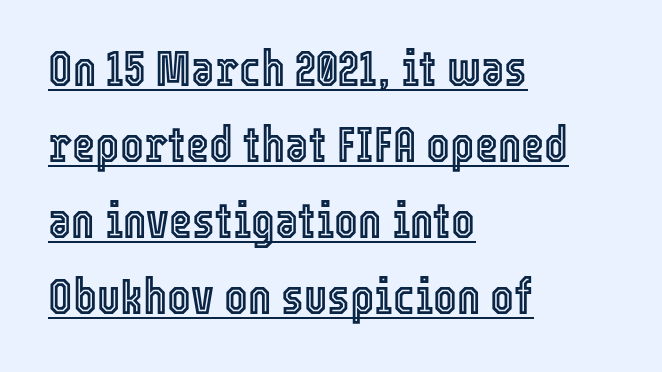
Q: Is the text italic (slanted)? A: No, it is upright.
Q: Is the text underlined? A: Yes.
Q: How is the paragraph aligned? A: Left-aligned.
Q: Is the spacing between letters normal or unusually wide? A: Normal.
Q: Is the spacing between lines tight, normal or loose? A: Normal.
Q: Width (condensed, normal, or wide)? A: Condensed.
Q: x-height? A: Medium.
Q: Monospaced? A: No.
